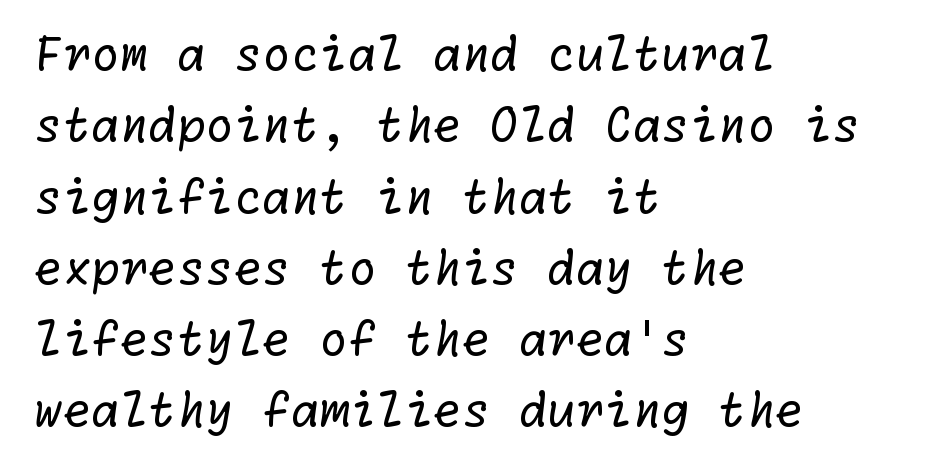
Notice how descenders clear the ascenders below comfortably — that's standard leading. These lines stack with their left ends in a neat column. There is no visible air inserted between adjacent glyphs. Nope, no serifs anywhere on these letters. Unbolded letterforms with no extra heft.
